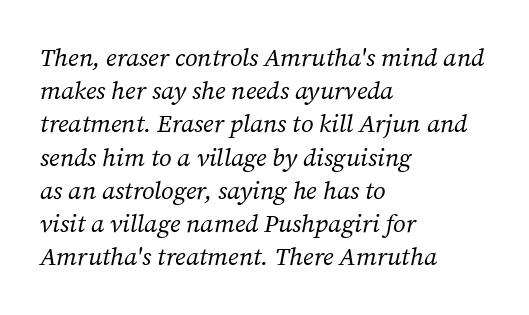
Characters follow at the spacing the type designer built in. Notice how the passage keeps a crisp vertical edge on the left only. Evenly set lines give the paragraph a standard silhouette. Each stroke keeps to a modest, everyday thickness or less.
